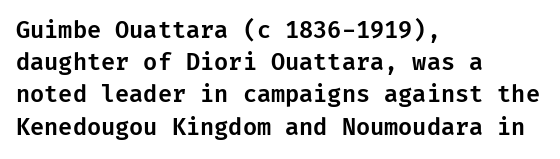
The image shows 23 px text type, upright; set left-aligned, normal line spacing (1.4x), normal letter spacing, not underlined.
